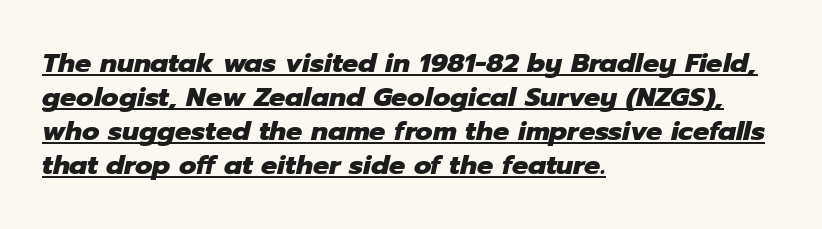
{"italic": "yes", "lean": "right", "slant_degrees": 12, "bold": "yes", "underline": "yes", "align": "left", "line_spacing": "normal", "line_spacing_ratio": 1.26, "letter_spacing": "normal", "letter_spacing_em": 0.0, "glyph_px": 27}
